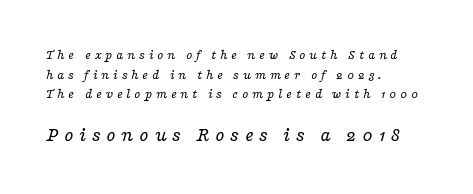
The image shows 21 px text type, italic (leaning right); set left-aligned, normal line spacing (1.4x), unusually wide letter spacing (+0.26 em), not underlined; the second (bottom) block is 1.5x larger.
